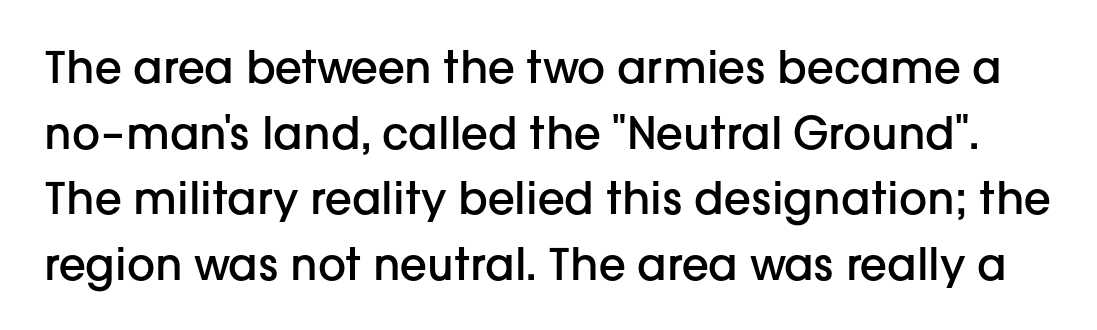
The image shows 44 px semibold sans-serif type, upright; set normal line spacing (1.49x), normal letter spacing, not underlined; low stroke contrast and a medium x-height.
